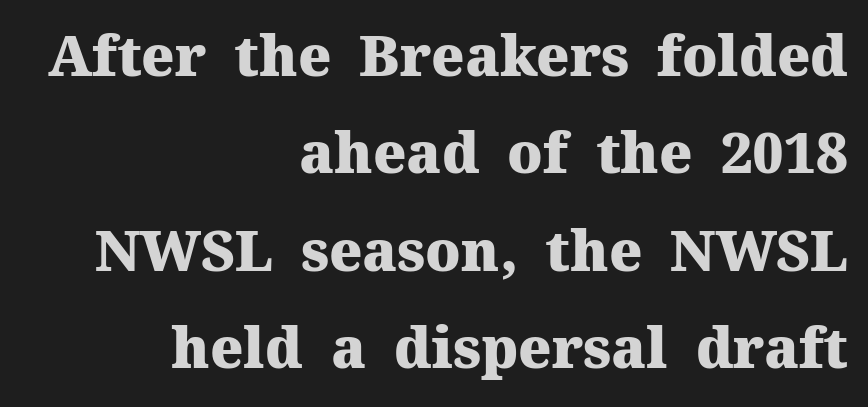
{"serif": "yes", "italic": "no", "bold": "yes", "weight": "heavy", "width": "normal", "stroke_contrast": "medium", "x_height": "medium", "monospaced": "no", "underline": "no", "align": "right", "line_spacing_ratio": 1.74, "letter_spacing": "normal", "letter_spacing_em": 0.0, "glyph_px": 56}
